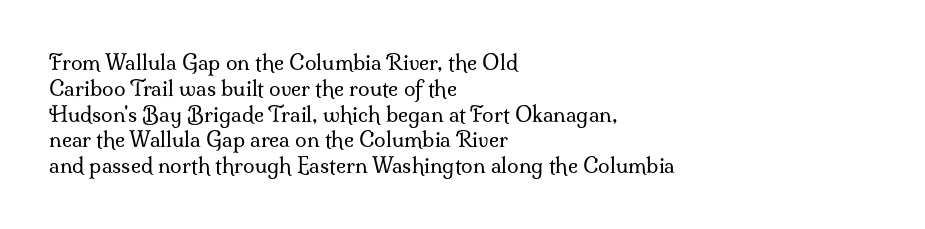
{"italic": "no", "bold": "no", "underline": "no", "align": "left", "line_spacing_ratio": 1.23, "letter_spacing": "normal", "letter_spacing_em": 0.0, "glyph_px": 21}
